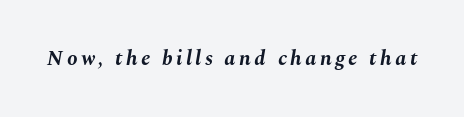
The image shows 21 px bold type, italic (leaning right); set not underlined.
